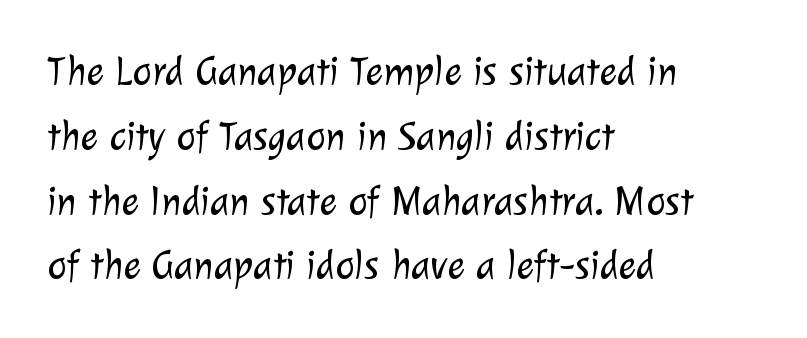
Q: Is the text bold? A: No.
Q: Is the typeface a serif or a sans-serif typeface? A: Sans-serif.
Q: Is the text underlined? A: No.
Q: How is the paragraph aligned? A: Left-aligned.
Q: Is the spacing between letters normal or unusually wide? A: Normal.
Q: Is the spacing between lines tight, normal or loose? A: Normal.
Q: Width (condensed, normal, or wide)? A: Normal.
Q: Stroke contrast? A: Low.
Q: x-height? A: Medium.
Q: Monospaced? A: No.
